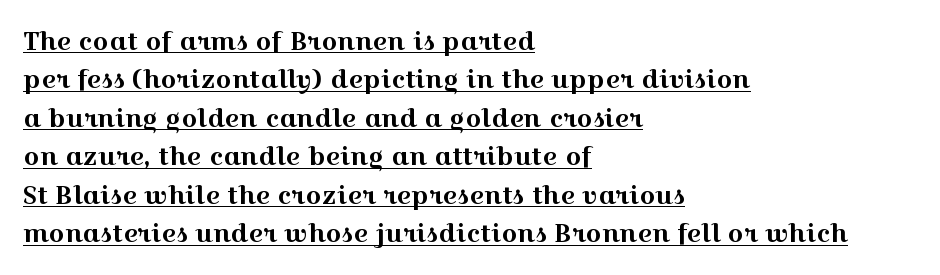
{"italic": "no", "underline": "yes", "align": "left", "line_spacing": "normal", "line_spacing_ratio": 1.54, "letter_spacing": "normal", "letter_spacing_em": 0.0, "glyph_px": 25}
